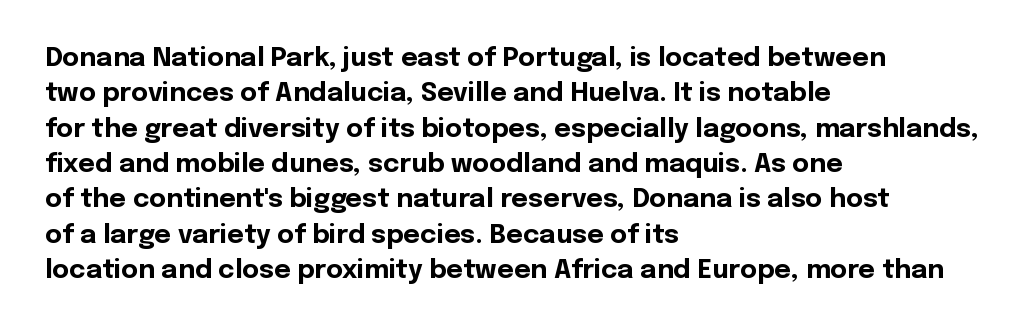
Normally led — the rows are evenly, conventionally spaced. A roman cut, with each character standing at attention. The gaps between neighbouring characters are ordinary and unremarkable. The words here are not underlined. Left-aligned paragraph, ragged on the right. The typesetting leans heavy: a genuine bold.
